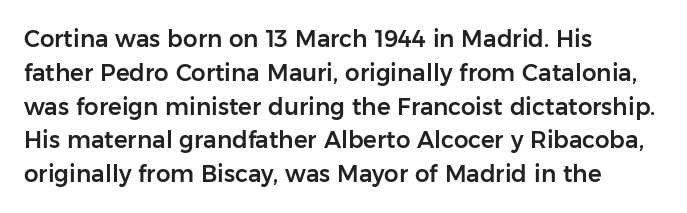
{"italic": "no", "underline": "no", "align": "left", "line_spacing": "normal", "line_spacing_ratio": 1.47, "letter_spacing": "normal", "letter_spacing_em": 0.0, "glyph_px": 23}
